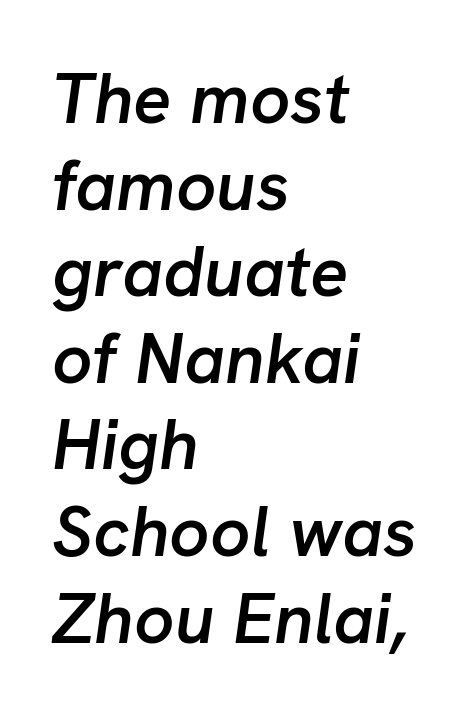
Q: Is the text bold? A: Semi-bold.
Q: Is the text italic (slanted)? A: Yes, it leans right by about 8 degrees.
Q: Is the text underlined? A: No.
Q: How is the paragraph aligned? A: Left-aligned.
Q: Is the spacing between letters normal or unusually wide? A: Normal.
Q: Width (condensed, normal, or wide)? A: Normal.
Q: Stroke contrast? A: Low.
Q: x-height? A: Medium.
Q: Monospaced? A: No.
